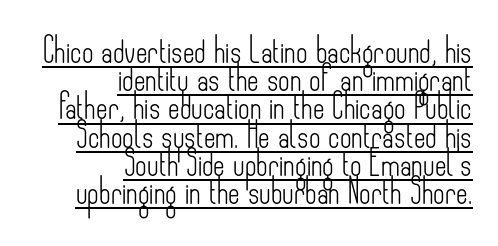
The image shows 25 px text type, upright; set right-aligned, tight line spacing (1.13x), normal letter spacing, underlined.
